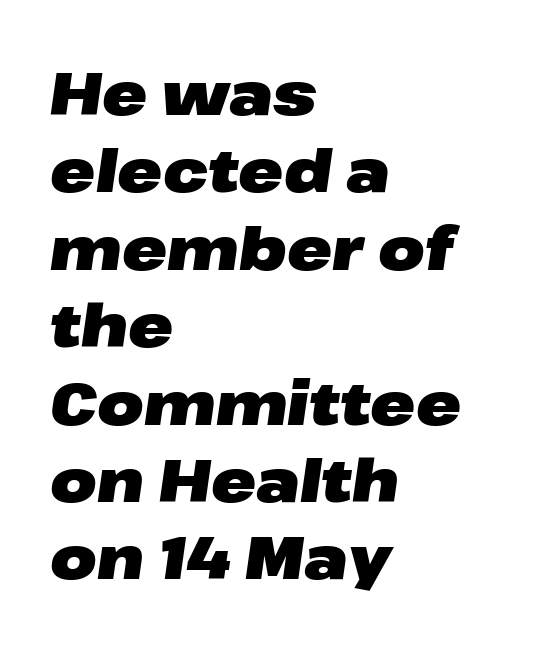
{"italic": "yes", "lean": "right", "slant_degrees": 8, "bold": "yes", "weight": "heavy", "width": "wide", "stroke_contrast": "low", "x_height": "medium", "monospaced": "no", "underline": "no", "align": "left", "line_spacing": "normal", "line_spacing_ratio": 1.29, "letter_spacing": "normal", "letter_spacing_em": 0.0, "glyph_px": 60}
